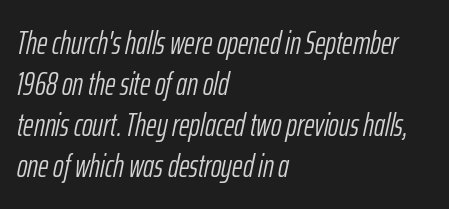
{"italic": "yes", "lean": "right", "slant_degrees": 12, "bold": "no", "weight": "light", "width": "condensed", "stroke_contrast": "low", "x_height": "medium", "monospaced": "no", "underline": "no", "align": "left", "line_spacing": "normal", "line_spacing_ratio": 1.28, "letter_spacing": "normal", "letter_spacing_em": 0.0, "glyph_px": 32}
